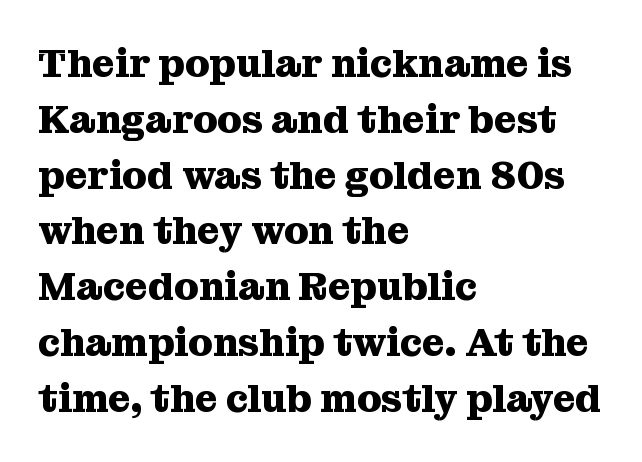
The image shows 39 px heavy serif type, upright; set left-aligned, normal line spacing (1.43x), normal letter spacing, not underlined; medium stroke contrast and a medium x-height.
